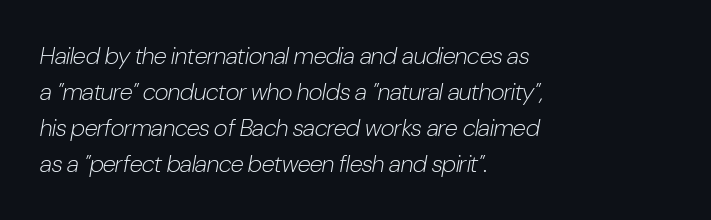
The image shows 24 px text type, italic (leaning right); set left-aligned, normal line spacing (1.5x), normal letter spacing, not underlined.
